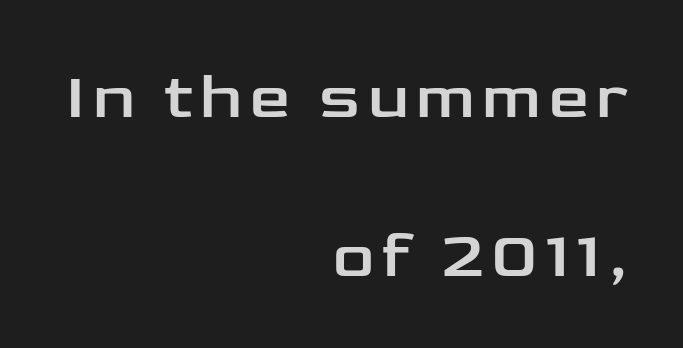
{"serif": "no", "italic": "no", "width": "wide", "stroke_contrast": "low", "x_height": "medium", "monospaced": "no", "underline": "no", "align": "right", "line_spacing": "loose", "line_spacing_ratio": 2.49, "glyph_px": 64}
